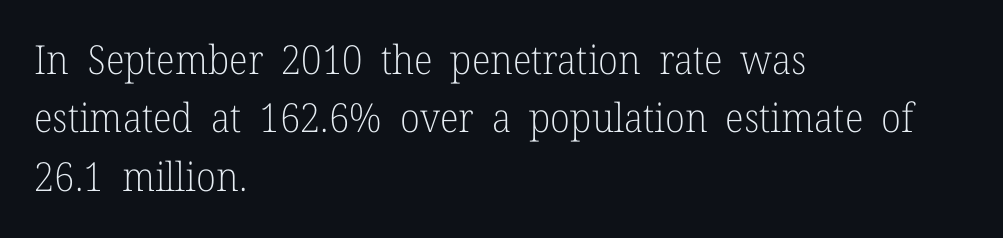
Q: Is the text bold? A: No.
Q: Is the text italic (slanted)? A: No, it is upright.
Q: Is the typeface a serif or a sans-serif typeface? A: Serif.
Q: Is the text underlined? A: No.
Q: How is the paragraph aligned? A: Left-aligned.
Q: Is the spacing between letters normal or unusually wide? A: Normal.
Q: Is the spacing between lines tight, normal or loose? A: Normal.
Q: Width (condensed, normal, or wide)? A: Normal.
Q: Stroke contrast? A: Low.
Q: x-height? A: Medium.
Q: Monospaced? A: No.
